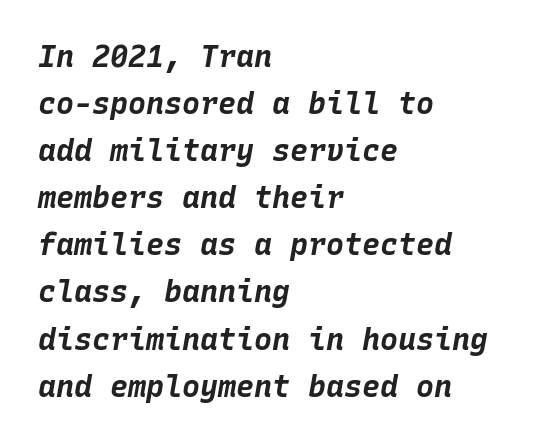
{"italic": "yes", "lean": "right", "slant_degrees": 10, "bold": "yes", "weight": "bold", "width": "normal", "stroke_contrast": "low", "x_height": "large", "monospaced": "yes", "underline": "no", "align": "left", "line_spacing": "normal", "line_spacing_ratio": 1.57, "letter_spacing": "normal", "letter_spacing_em": 0.0, "glyph_px": 30}
